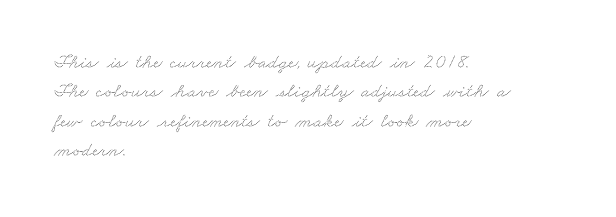
The image shows 20 px text type; set left-aligned, normal line spacing (1.47x), normal letter spacing, not underlined.
